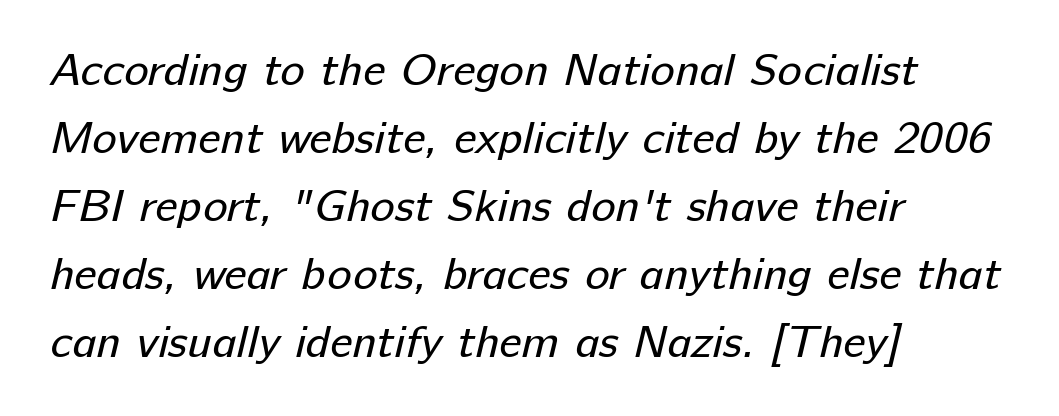
Notice how descenders clear the ascenders below comfortably — that's standard leading. Descender tails drop into unmarked territory. If you drew a ruler down the left edge, every line would touch it. These glyphs show unthickened strokes, regular width or finer. Observe the ordinary spacing: letters are neighbours, not strangers. Looks like regular typesetting: each glyph gets only the width it needs.
